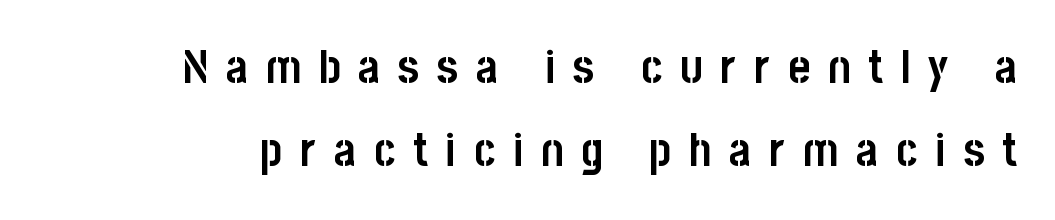
The image shows 47 px semibold, condensed sans-serif type, upright; set line spacing 1.77x, unusually wide letter spacing (+0.38 em), not underlined; low stroke contrast and a large x-height.
